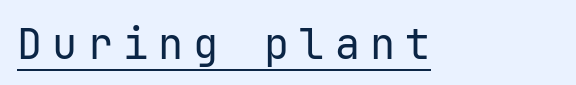
The letters stand straight up with perfectly vertical stems. Loose tracking; the words dissolve into strings of separated letters. The glyphs in this specimen are sans serif. Every word sits above its own underline.
